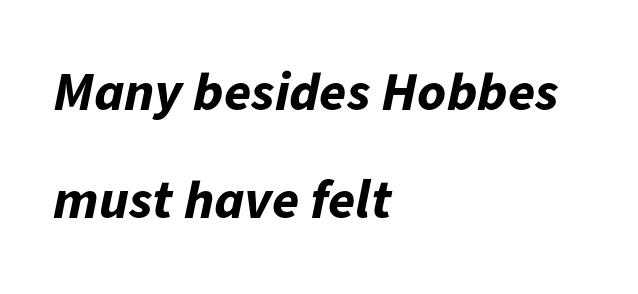
The gap between lines stays unmarked. The leading is generous, giving the passage an open texture. Spacing between characters is what you'd get straight out of the box. You'd pick this weight for a headline — it's a proper bold. This sample uses an oblique cut, with every glyph tilted off the vertical. Spacing verdict: proportional, widths tailored to each character.
